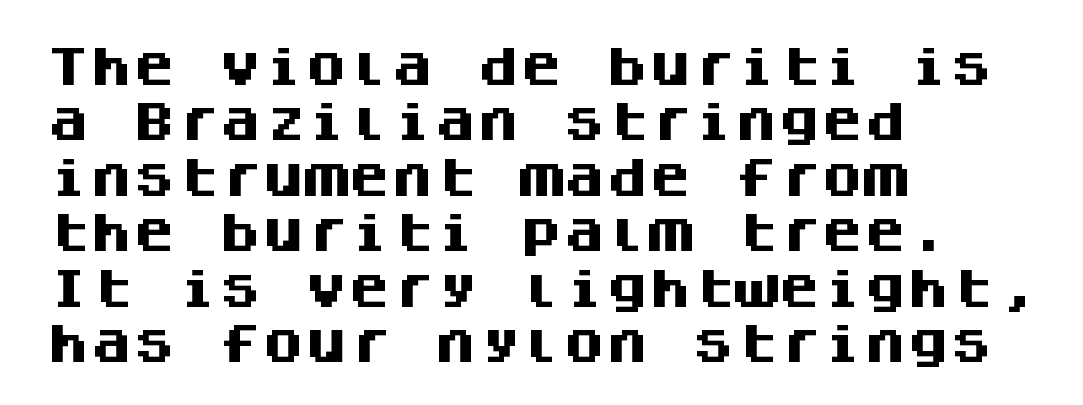
The image shows 43 px heavy sans-serif type, upright, monospaced; set left-aligned, normal line spacing (1.29x), normal letter spacing, not underlined; medium stroke contrast and a large x-height.
